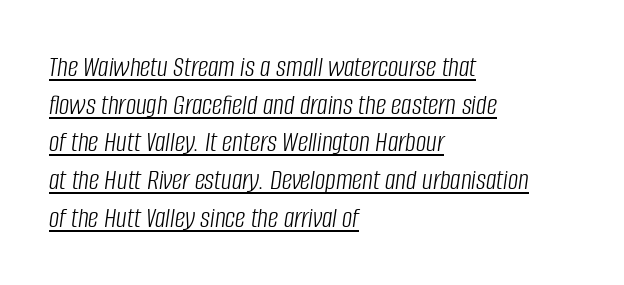
The image shows 29 px light, condensed type, italic (leaning right); set left-aligned, normal line spacing (1.3x), normal letter spacing, underlined; low stroke contrast and a large x-height.
